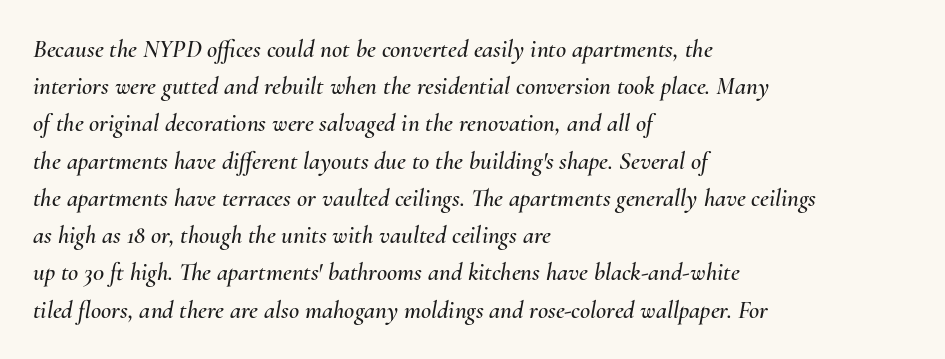
This rendering leaves character spacing at its baseline value. Characters are canted at an angle relative to the baseline's perpendicular. The lines are quadded left. Underlining? Definitely not there.
